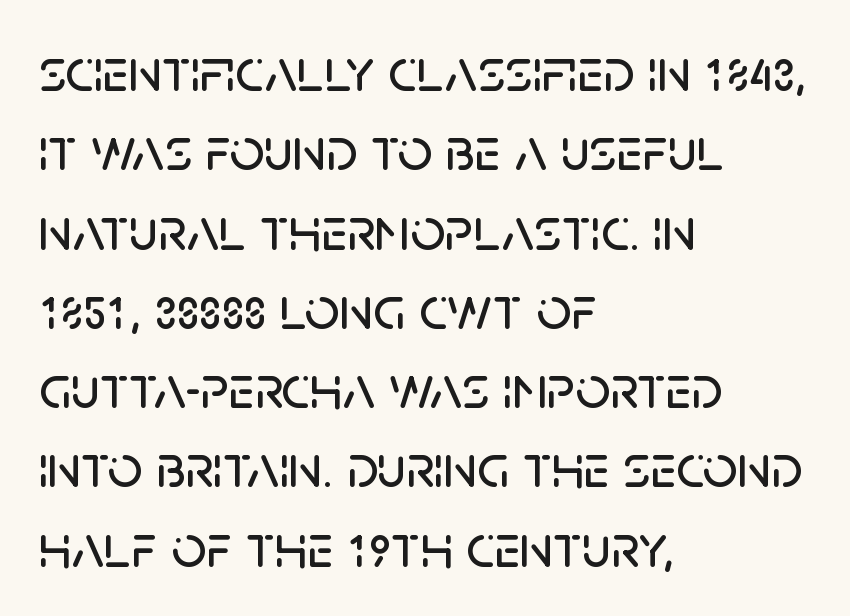
The image shows 61 px sans-serif type, upright; set left-aligned, normal line spacing (1.3x), normal letter spacing, not underlined; low stroke contrast and a large x-height.
